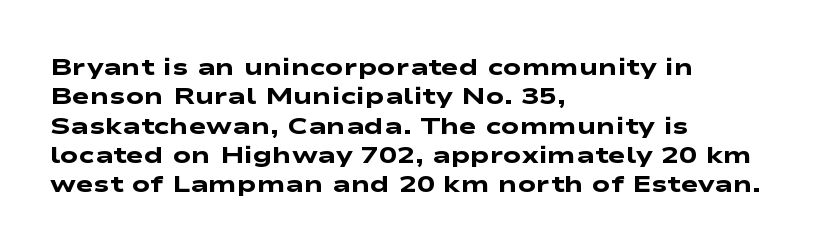
The image shows 24 px bold type; set left-aligned, line spacing 1.22x, normal letter spacing, not underlined.
